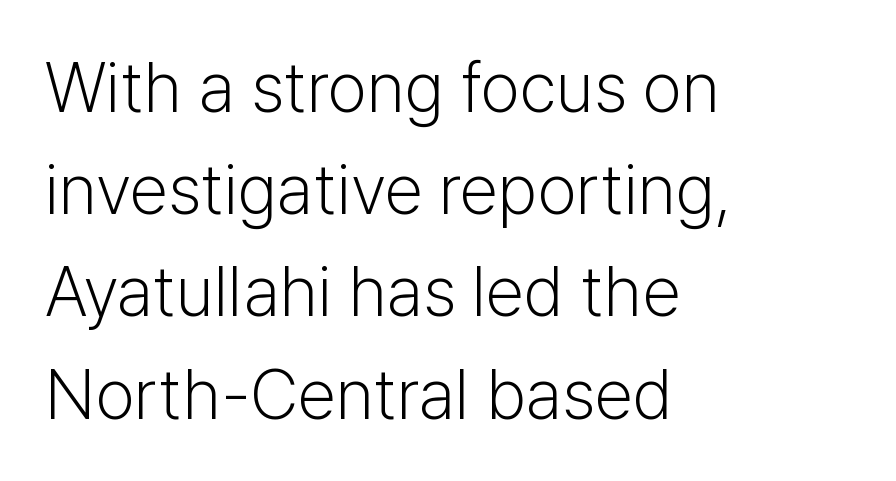
{"serif": "no", "italic": "no", "bold": "no", "weight": "light", "width": "normal", "stroke_contrast": "low", "x_height": "medium", "monospaced": "no", "underline": "no", "align": "left", "line_spacing": "normal", "line_spacing_ratio": 1.46, "letter_spacing": "normal", "letter_spacing_em": 0.0, "glyph_px": 70}
